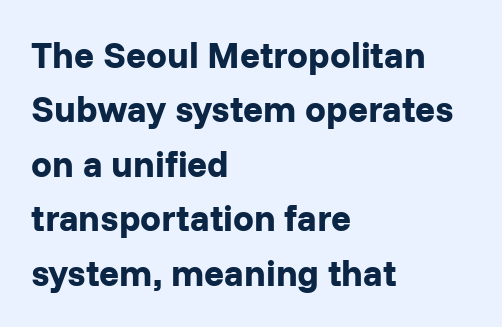
The image shows 37 px bold sans-serif type, upright; set left-aligned, normal line spacing (1.47x), normal letter spacing, not underlined; low stroke contrast and a medium x-height.
